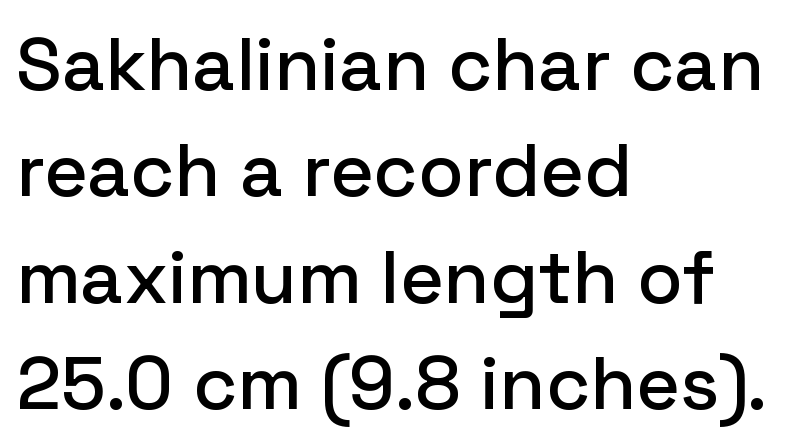
When letters stand straight like this, we call the style roman or upright. Only glyphs here, with clear space below each row. The lines in this sample share a left origin and differ only in where they stop. Is this a sans? Yes — the strokes have no serifs.
